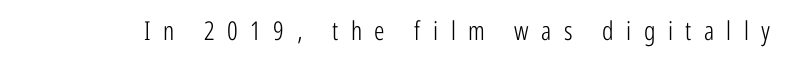
{"italic": "no", "bold": "no", "underline": "no", "letter_spacing": "wide", "letter_spacing_em": 0.48, "glyph_px": 26}
